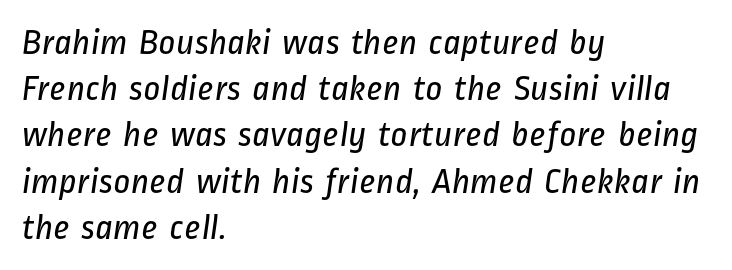
Q: Is the text bold? A: No.
Q: Is the typeface a serif or a sans-serif typeface? A: Sans-serif.
Q: Is the text underlined? A: No.
Q: How is the paragraph aligned? A: Left-aligned.
Q: Is the spacing between letters normal or unusually wide? A: Normal.
Q: Is the spacing between lines tight, normal or loose? A: Normal.
Q: Width (condensed, normal, or wide)? A: Condensed.
Q: Stroke contrast? A: Low.
Q: x-height? A: Medium.
Q: Monospaced? A: No.
